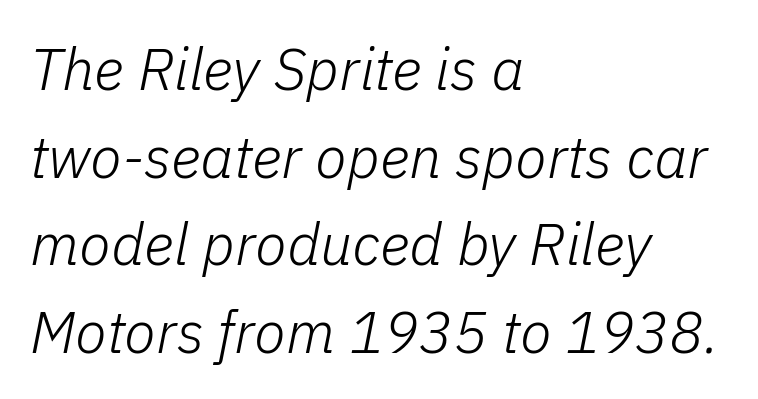
Q: Is the text bold? A: No.
Q: Is the text italic (slanted)? A: Yes, it leans right by about 11 degrees.
Q: Is the text underlined? A: No.
Q: How is the paragraph aligned? A: Left-aligned.
Q: Is the spacing between letters normal or unusually wide? A: Normal.
Q: Is the spacing between lines tight, normal or loose? A: Normal.
Q: Width (condensed, normal, or wide)? A: Normal.
Q: Stroke contrast? A: Low.
Q: x-height? A: Medium.
Q: Monospaced? A: No.
